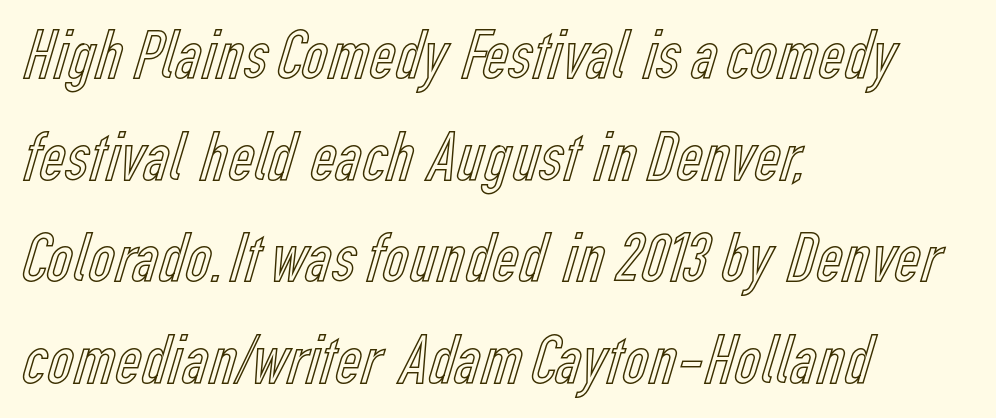
{"width": "condensed", "x_height": "medium", "monospaced": "no", "underline": "no", "align": "left", "line_spacing": "normal", "line_spacing_ratio": 1.41, "letter_spacing": "normal", "letter_spacing_em": 0.0, "glyph_px": 72}
